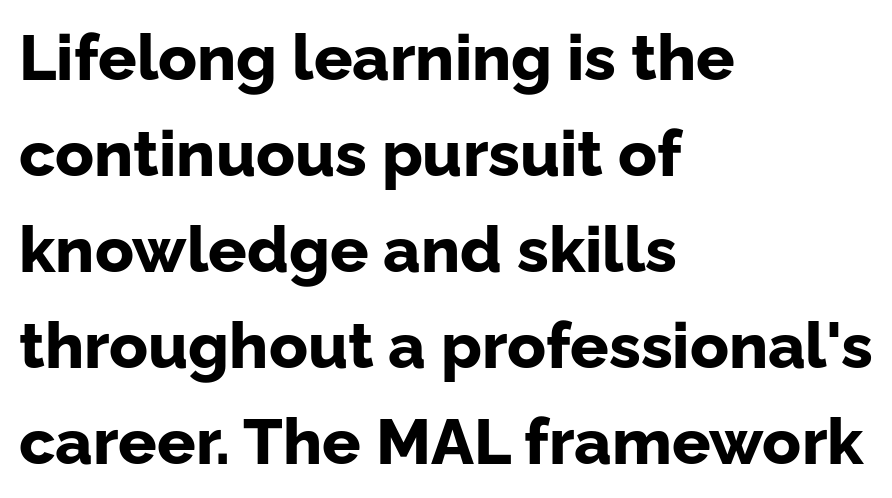
{"serif": "no", "italic": "no", "bold": "yes", "weight": "bold", "width": "normal", "stroke_contrast": "low", "x_height": "medium", "monospaced": "no", "underline": "no", "align": "left", "line_spacing": "normal", "line_spacing_ratio": 1.5, "letter_spacing": "normal", "letter_spacing_em": 0.0, "glyph_px": 64}
